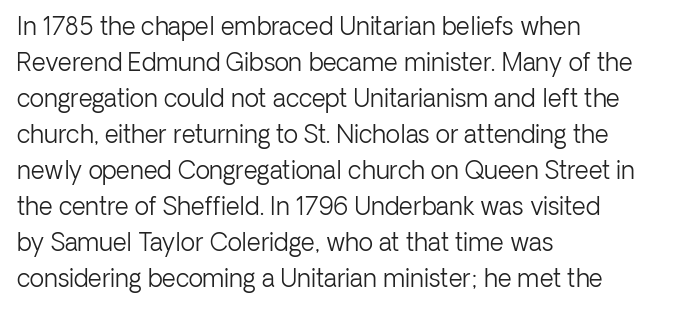
Q: Is the text bold? A: No.
Q: Is the text italic (slanted)? A: No, it is upright.
Q: Is the text underlined? A: No.
Q: How is the paragraph aligned? A: Left-aligned.
Q: Is the spacing between letters normal or unusually wide? A: Normal.
Q: Is the spacing between lines tight, normal or loose? A: Normal.
